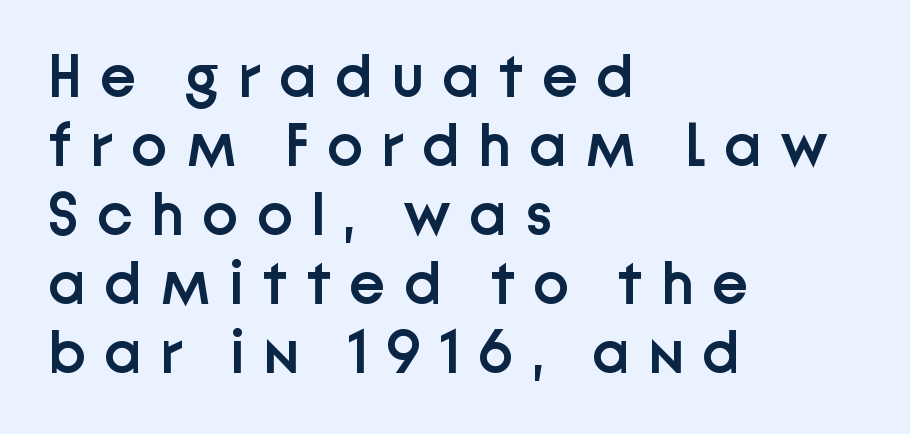
The image shows 61 px semibold sans-serif type, upright; set left-aligned, tight line spacing (1.13x), unusually wide letter spacing (+0.3 em), not underlined; low stroke contrast and a medium x-height.
